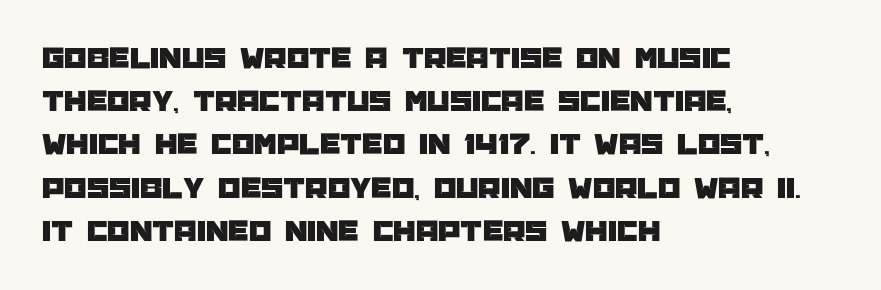
The image shows 32 px sans-serif type, upright; set left-aligned, normal line spacing (1.35x), normal letter spacing, not underlined; low stroke contrast and a large x-height.
